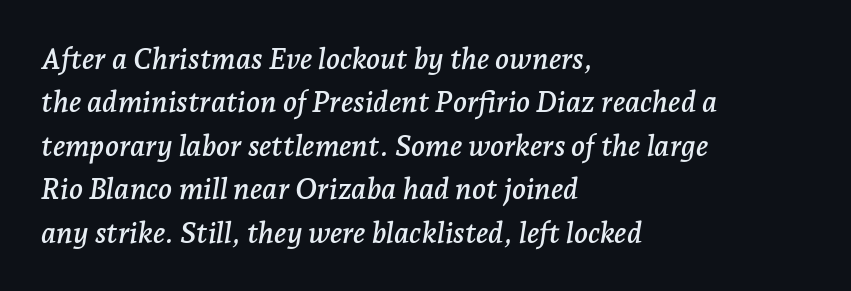
The image shows 29 px serif type, italic (leaning right); set left-aligned, normal line spacing (1.5x), normal letter spacing, not underlined; low stroke contrast and a medium x-height.
